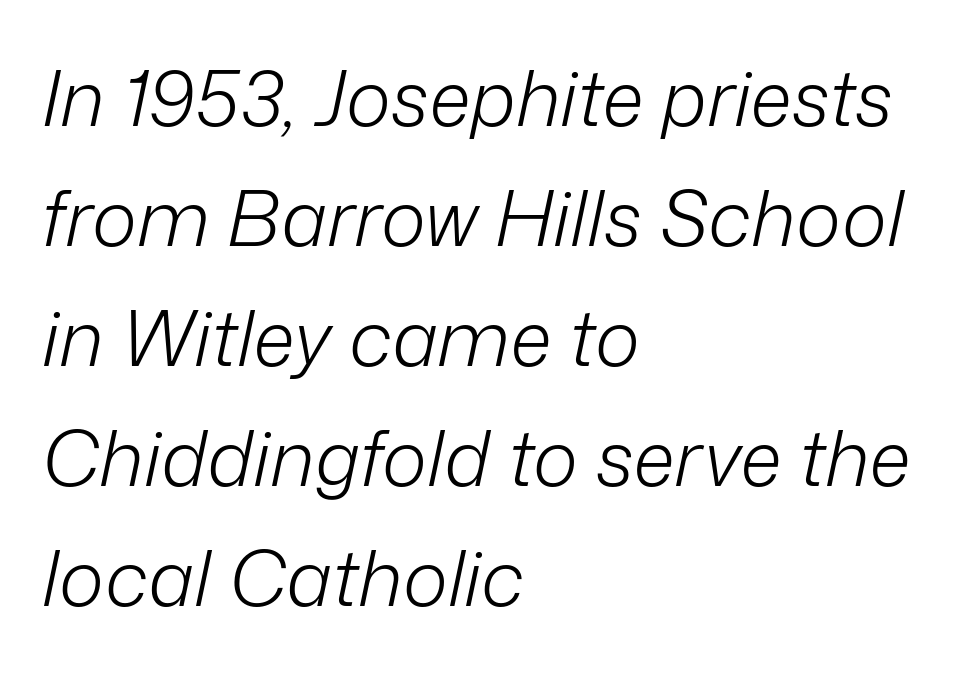
{"italic": "yes", "lean": "right", "slant_degrees": 12, "bold": "no", "weight": "light", "width": "normal", "stroke_contrast": "low", "x_height": "medium", "monospaced": "no", "underline": "no", "align": "left", "line_spacing": "normal", "line_spacing_ratio": 1.56, "letter_spacing": "normal", "letter_spacing_em": 0.0, "glyph_px": 77}
